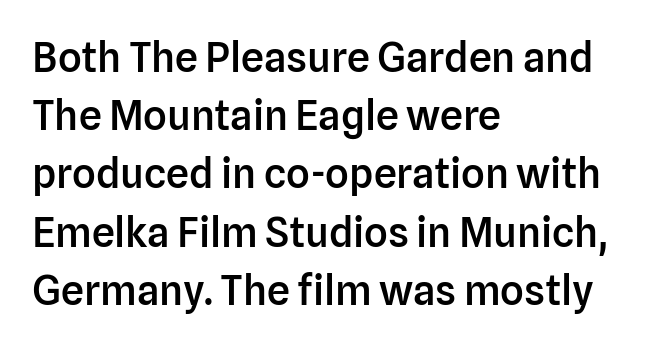
{"serif": "no", "italic": "no", "bold": "semi", "weight": "semibold", "width": "normal", "stroke_contrast": "low", "x_height": "medium", "monospaced": "no", "underline": "no", "align": "left", "line_spacing": "normal", "line_spacing_ratio": 1.42, "letter_spacing": "normal", "letter_spacing_em": 0.0, "glyph_px": 41}
